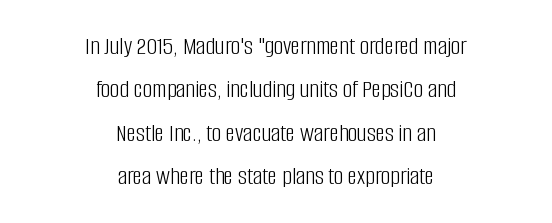
The image shows 26 px text type, upright; set centered, normal line spacing (1.67x), normal letter spacing, not underlined.
